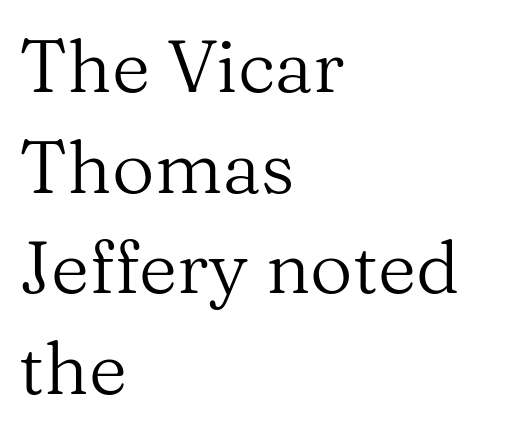
The image shows 74 px regular-weight serif type, upright; set left-aligned, normal line spacing (1.36x), normal letter spacing, not underlined; medium stroke contrast and a medium x-height.
